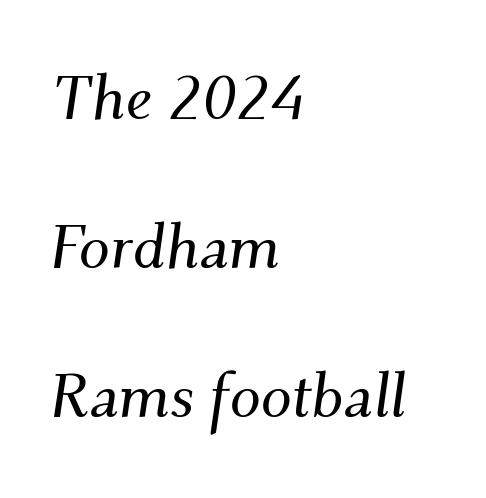
Leading is clearly above the norm, producing a sparse column. To sum up the face: it has serifs. The rendering applies a slant to the glyphs. Do the characters align in a grid? No, the font is proportional. Line starts are locked; line ends wander. The horizontal fit of the characters is conventional and even.
